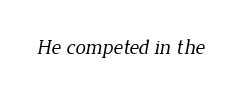
The image shows 21 px text type; set normal letter spacing, not underlined.
